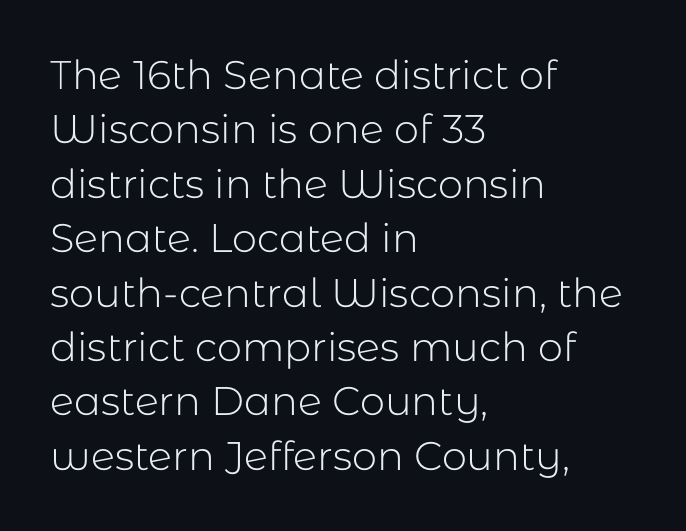
The image shows 40 px light sans-serif type, upright; set left-aligned, normal line spacing (1.36x), normal letter spacing, not underlined; low stroke contrast and a medium x-height.
